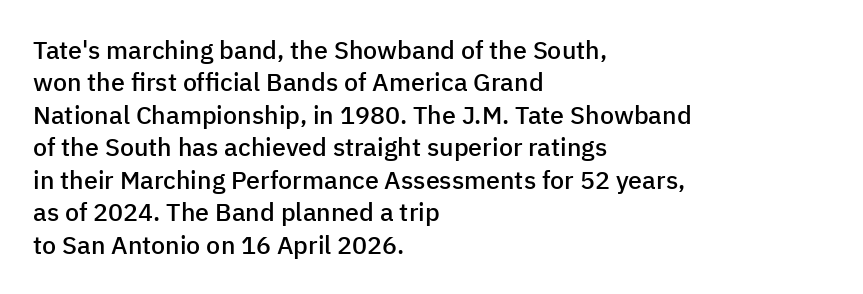
The image shows 25 px text type, upright; set left-aligned, normal line spacing (1.3x), normal letter spacing, not underlined.
